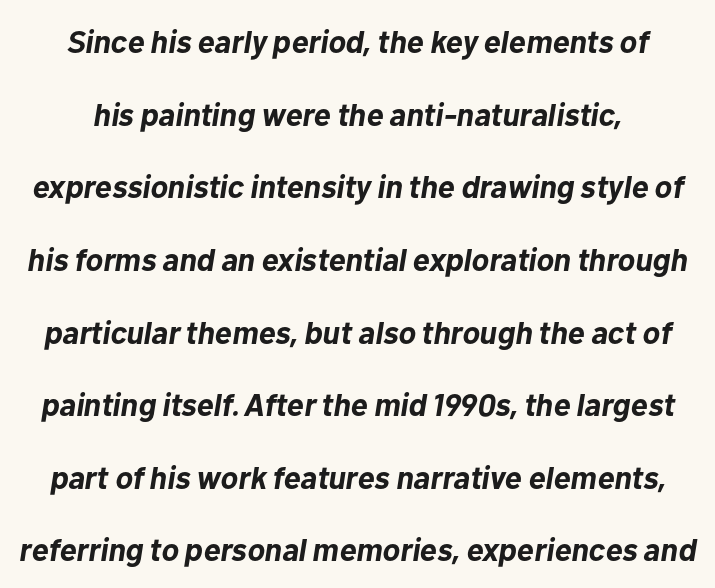
Q: Is the text bold? A: Yes.
Q: Is the text italic (slanted)? A: Yes, it leans right by about 10 degrees.
Q: Is the text underlined? A: No.
Q: Is the spacing between letters normal or unusually wide? A: Normal.
Q: Is the spacing between lines tight, normal or loose? A: Loose.
Q: Width (condensed, normal, or wide)? A: Normal.
Q: Stroke contrast? A: Low.
Q: x-height? A: Medium.
Q: Monospaced? A: No.
